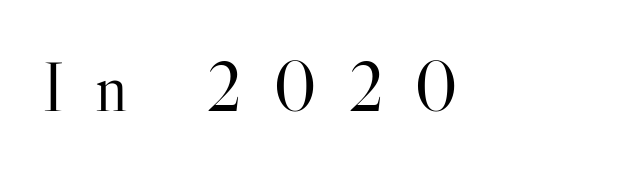
Q: Is the text bold? A: No.
Q: Is the text italic (slanted)? A: No, it is upright.
Q: Is the typeface a serif or a sans-serif typeface? A: Serif.
Q: Is the text underlined? A: No.
Q: How is the paragraph aligned? A: Left-aligned.
Q: Is the spacing between letters normal or unusually wide? A: Unusually wide.
Q: Width (condensed, normal, or wide)? A: Normal.
Q: Stroke contrast? A: High.
Q: x-height? A: Small.
Q: Monospaced? A: No.
